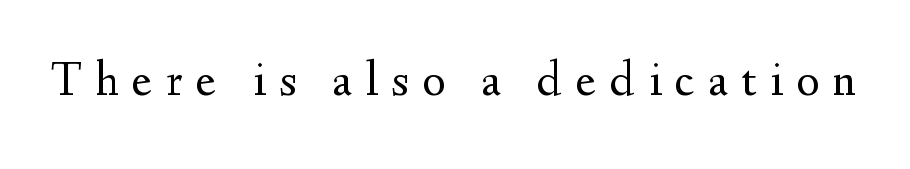
The image shows 49 px regular-weight serif type, upright; set unusually wide letter spacing (+0.28 em), not underlined; medium stroke contrast and a small x-height.
